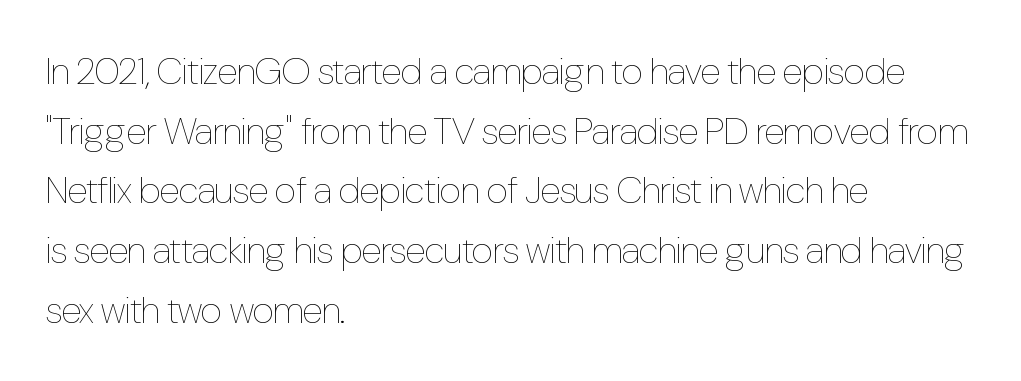
Q: Is the text bold? A: No.
Q: Is the text italic (slanted)? A: No, it is upright.
Q: Is the text underlined? A: No.
Q: How is the paragraph aligned? A: Left-aligned.
Q: Is the spacing between letters normal or unusually wide? A: Normal.
Q: Is the spacing between lines tight, normal or loose? A: Normal.
Q: Width (condensed, normal, or wide)? A: Condensed.
Q: Stroke contrast? A: Low.
Q: x-height? A: Medium.
Q: Monospaced? A: No.
